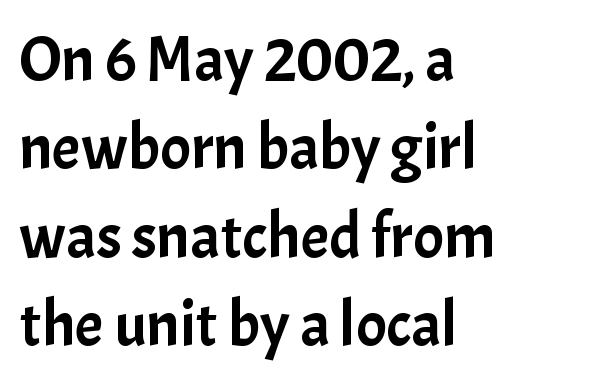
Q: Is the text italic (slanted)? A: No, it is upright.
Q: Is the typeface a serif or a sans-serif typeface? A: Sans-serif.
Q: Is the text underlined? A: No.
Q: How is the paragraph aligned? A: Left-aligned.
Q: Is the spacing between letters normal or unusually wide? A: Normal.
Q: Is the spacing between lines tight, normal or loose? A: Normal.
Q: Width (condensed, normal, or wide)? A: Normal.
Q: Stroke contrast? A: Low.
Q: x-height? A: Medium.
Q: Monospaced? A: No.
